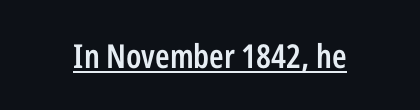
Q: Is the text bold? A: Semi-bold.
Q: Is the text italic (slanted)? A: No, it is upright.
Q: Is the typeface a serif or a sans-serif typeface? A: Sans-serif.
Q: Is the text underlined? A: Yes.
Q: Is the spacing between letters normal or unusually wide? A: Normal.
Q: Width (condensed, normal, or wide)? A: Condensed.
Q: Stroke contrast? A: Low.
Q: x-height? A: Medium.
Q: Monospaced? A: No.
